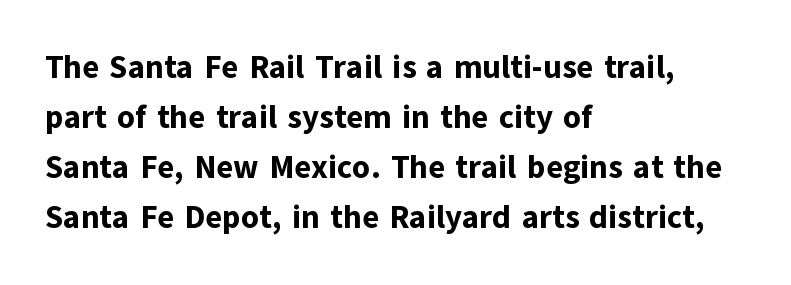
The image shows 32 px bold sans-serif type, upright; set left-aligned, normal line spacing (1.56x), normal letter spacing, not underlined; low stroke contrast and a medium x-height.
